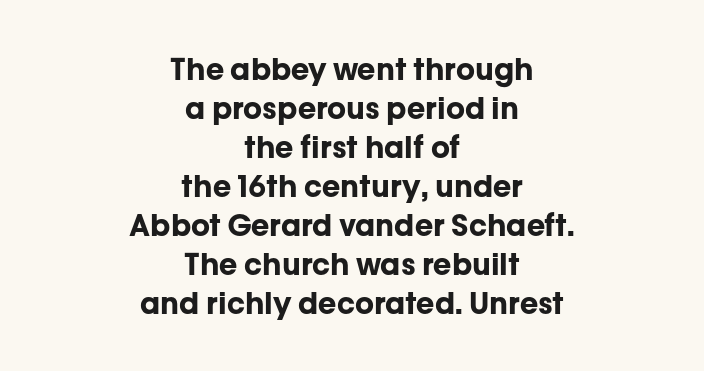
The image shows 30 px bold sans-serif type, upright; set centered, normal line spacing (1.3x), normal letter spacing, not underlined; low stroke contrast and a medium x-height.
